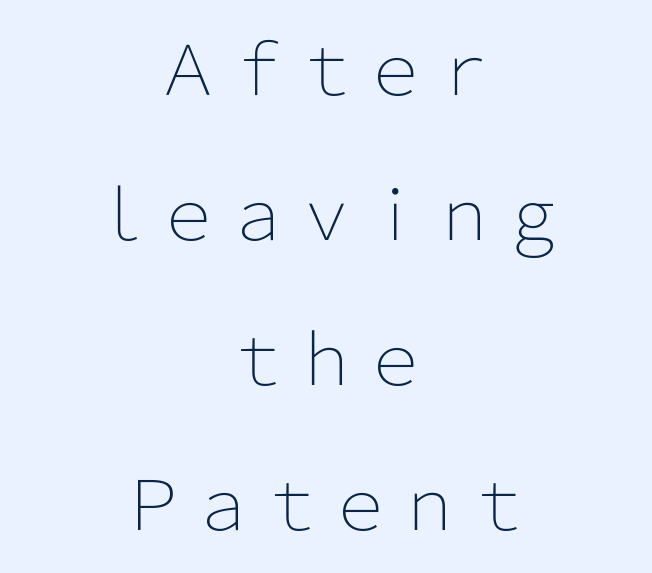
Spacing verdict: proportional, widths tailored to each character. No heavy texture on the line: the type isn't bold. You can tell from the bare stems that sans-serif type was used. Short note: letters normally spaced.
